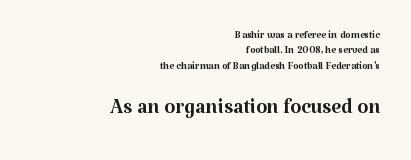
{"serif": "yes", "italic": "no", "bold": "no", "weight": "regular", "width": "normal", "stroke_contrast": "medium", "x_height": "medium", "monospaced": "no", "underline": "no", "align": "right", "line_spacing": "tight", "line_spacing_ratio": 1.09, "letter_spacing": "normal", "letter_spacing_em": 0.0, "larger_block": "second", "size_ratio": 2.0, "glyph_px": 28}
